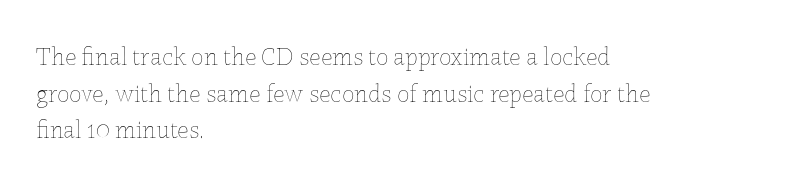
{"italic": "no", "bold": "no", "underline": "no", "align": "left", "line_spacing": "normal", "line_spacing_ratio": 1.47, "letter_spacing": "normal", "letter_spacing_em": 0.0, "glyph_px": 25}
